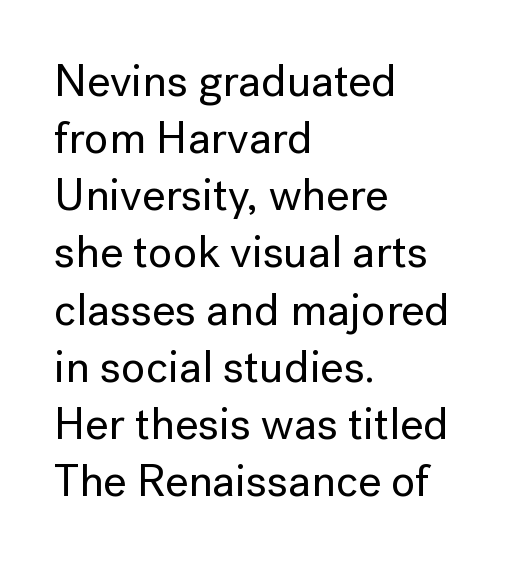
Q: Is the text italic (slanted)? A: No, it is upright.
Q: Is the typeface a serif or a sans-serif typeface? A: Sans-serif.
Q: Is the text underlined? A: No.
Q: How is the paragraph aligned? A: Left-aligned.
Q: Is the spacing between letters normal or unusually wide? A: Normal.
Q: Is the spacing between lines tight, normal or loose? A: Normal.
Q: Width (condensed, normal, or wide)? A: Normal.
Q: Stroke contrast? A: Low.
Q: x-height? A: Medium.
Q: Monospaced? A: No.
